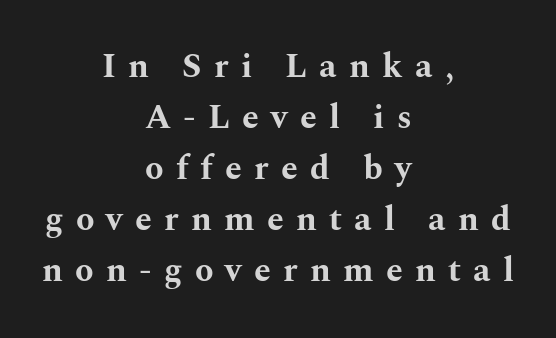
Upright lettering throughout. The typeface chosen for these lines features serifs. Only glyphs here, with clear space below each row. These lines stack symmetrically, like a column narrowing and widening about its center. The passage shown stacks its lines at a standard gap. Do the characters align in a grid? No, the font is proportional.
